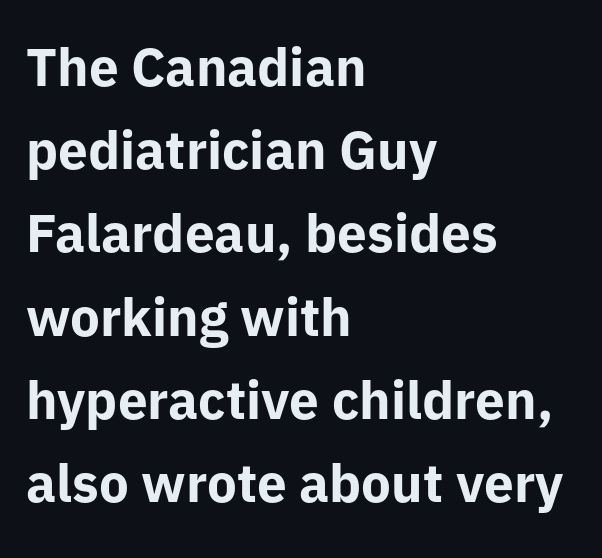
Q: Is the text bold? A: Yes.
Q: Is the text italic (slanted)? A: No, it is upright.
Q: Is the typeface a serif or a sans-serif typeface? A: Sans-serif.
Q: Is the text underlined? A: No.
Q: How is the paragraph aligned? A: Left-aligned.
Q: Is the spacing between letters normal or unusually wide? A: Normal.
Q: Is the spacing between lines tight, normal or loose? A: Normal.
Q: Width (condensed, normal, or wide)? A: Normal.
Q: Stroke contrast? A: Low.
Q: x-height? A: Medium.
Q: Monospaced? A: No.
